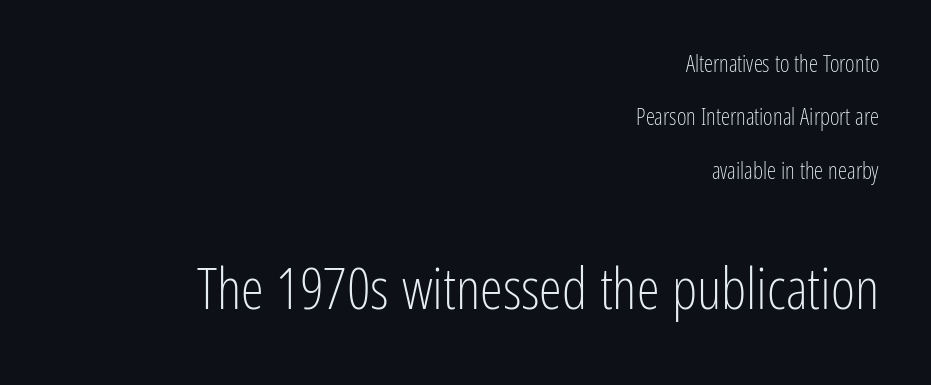
{"serif": "no", "italic": "no", "bold": "no", "weight": "light", "width": "condensed", "stroke_contrast": "low", "x_height": "medium", "monospaced": "no", "underline": "no", "align": "right", "line_spacing": "loose", "line_spacing_ratio": 2.32, "letter_spacing": "normal", "letter_spacing_em": 0.0, "larger_block": "second", "size_ratio": 2.52, "glyph_px": 58}
